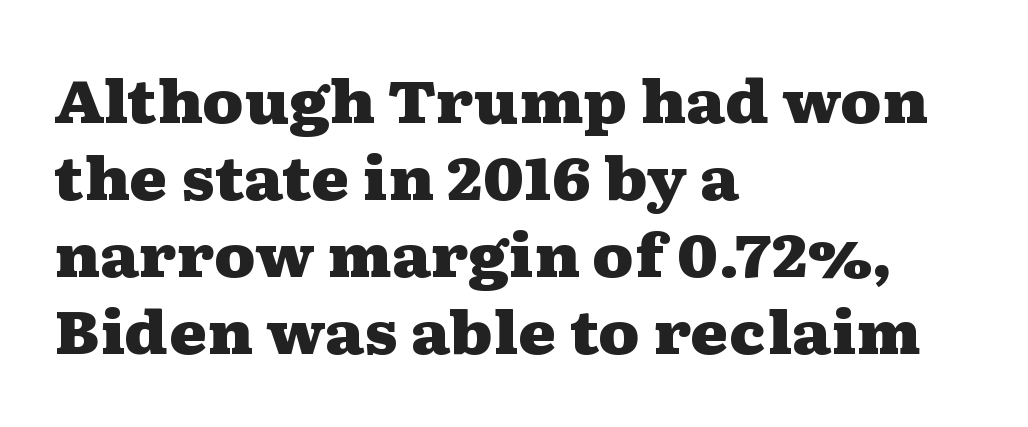
Q: Is the text bold? A: Yes.
Q: Is the text italic (slanted)? A: No, it is upright.
Q: Is the typeface a serif or a sans-serif typeface? A: Serif.
Q: Is the text underlined? A: No.
Q: How is the paragraph aligned? A: Left-aligned.
Q: Is the spacing between letters normal or unusually wide? A: Normal.
Q: Is the spacing between lines tight, normal or loose? A: Normal.
Q: Width (condensed, normal, or wide)? A: Wide.
Q: Stroke contrast? A: Medium.
Q: x-height? A: Medium.
Q: Monospaced? A: No.
